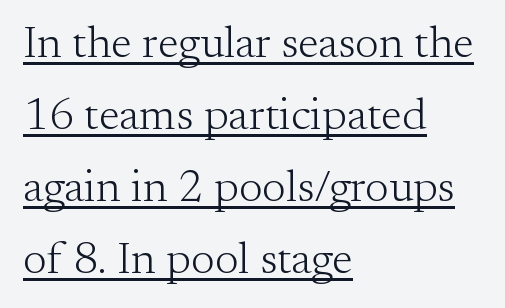
{"serif": "yes", "italic": "no", "bold": "no", "weight": "light", "width": "normal", "stroke_contrast": "medium", "x_height": "small", "monospaced": "no", "underline": "yes", "align": "left", "line_spacing": "normal", "line_spacing_ratio": 1.6, "letter_spacing": "normal", "letter_spacing_em": 0.0, "glyph_px": 45}
